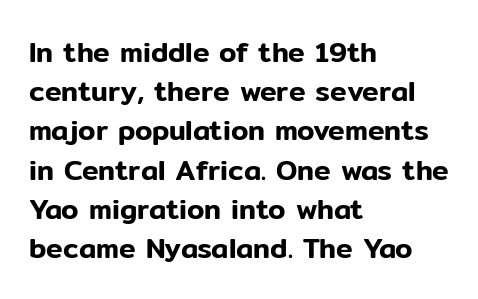
Q: Is the text italic (slanted)? A: No, it is upright.
Q: Is the typeface a serif or a sans-serif typeface? A: Sans-serif.
Q: Is the text underlined? A: No.
Q: How is the paragraph aligned? A: Left-aligned.
Q: Is the spacing between letters normal or unusually wide? A: Normal.
Q: Is the spacing between lines tight, normal or loose? A: Normal.
Q: Width (condensed, normal, or wide)? A: Normal.
Q: Stroke contrast? A: Low.
Q: x-height? A: Medium.
Q: Monospaced? A: No.
